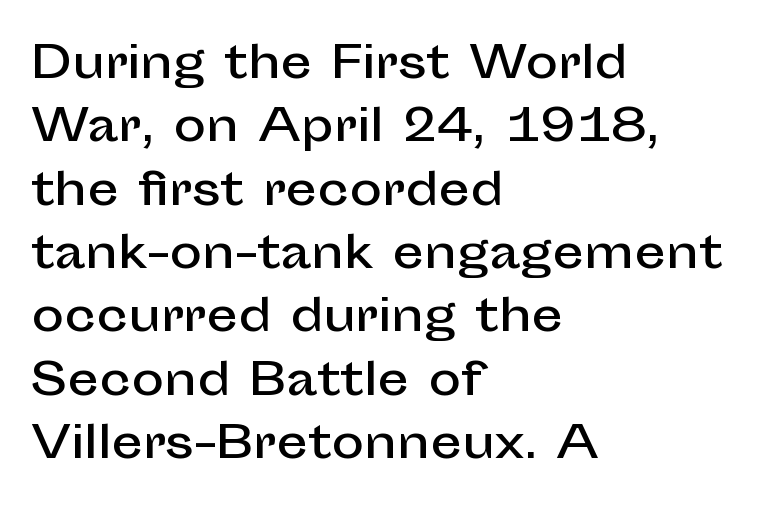
Type style note: lacks serifs. Short note: letters normally spaced. The rendering uses a moderate line-height, typical for paragraphs. When letters stand straight like this, we call the style roman or upright.
